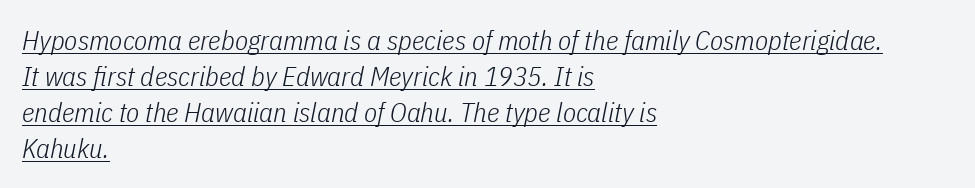
Q: Is the text bold? A: No.
Q: Is the text italic (slanted)? A: Yes, it leans right by about 11 degrees.
Q: Is the text underlined? A: Yes.
Q: How is the paragraph aligned? A: Left-aligned.
Q: Is the spacing between letters normal or unusually wide? A: Normal.
Q: Is the spacing between lines tight, normal or loose? A: Normal.
